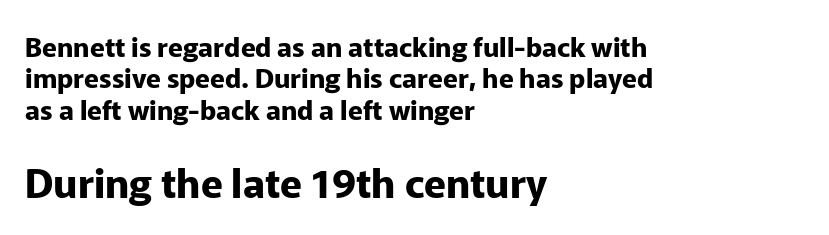
The typeface chosen for these lines omits serifs. These lines are rendered in a variable-pitch font. These lines stack with their left ends in a neat column. The tracking reads as untouched default to a designer's eye. The designer gave the closing block more size than the opening block. The face used here has the dense, thick strokes of a bold.
